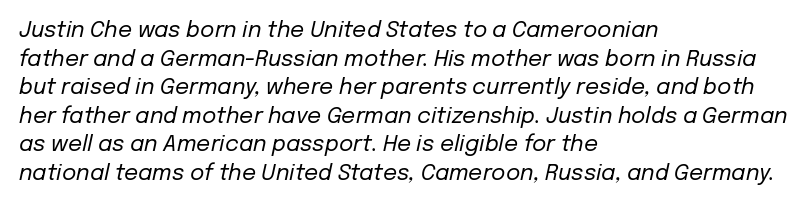
Q: Is the text bold? A: No.
Q: Is the text italic (slanted)? A: Yes, it leans right by about 12 degrees.
Q: Is the text underlined? A: No.
Q: How is the paragraph aligned? A: Left-aligned.
Q: Is the spacing between letters normal or unusually wide? A: Normal.
Q: Is the spacing between lines tight, normal or loose? A: Normal.
